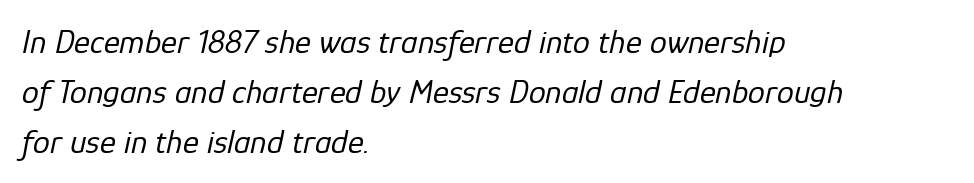
{"italic": "yes", "lean": "right", "slant_degrees": 12, "bold": "no", "weight": "regular", "width": "normal", "stroke_contrast": "low", "x_height": "medium", "monospaced": "no", "underline": "no", "align": "left", "line_spacing": "normal", "line_spacing_ratio": 1.47, "letter_spacing": "normal", "letter_spacing_em": 0.0, "glyph_px": 34}
